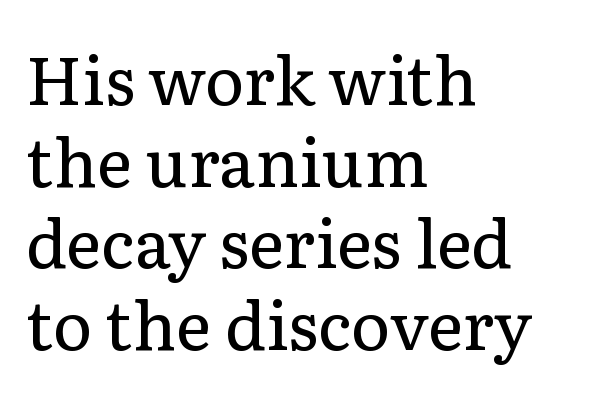
{"serif": "yes", "italic": "no", "bold": "no", "weight": "regular", "width": "normal", "stroke_contrast": "low", "x_height": "medium", "monospaced": "no", "underline": "no", "align": "left", "line_spacing_ratio": 1.22, "letter_spacing": "normal", "letter_spacing_em": 0.0, "glyph_px": 67}
